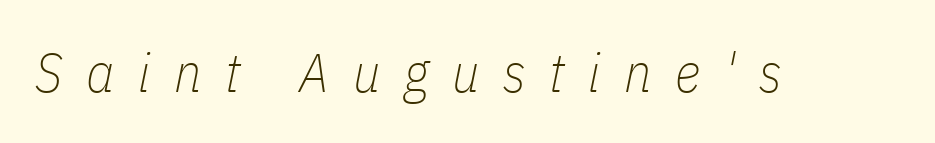
The image shows 55 px thin, condensed type, italic (leaning right); set unusually wide letter spacing (+0.43 em), not underlined; low stroke contrast and a medium x-height.
